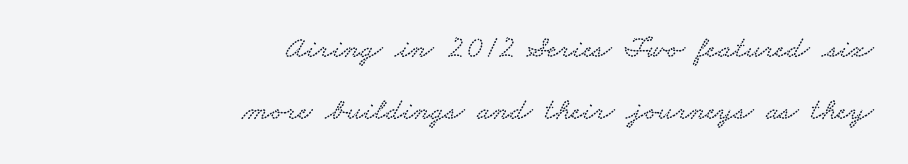
{"serif": "yes", "width": "wide", "stroke_contrast": "low", "x_height": "small", "monospaced": "no", "underline": "no", "align": "right", "line_spacing": "loose", "line_spacing_ratio": 1.99, "letter_spacing": "normal", "letter_spacing_em": 0.0, "glyph_px": 31}
